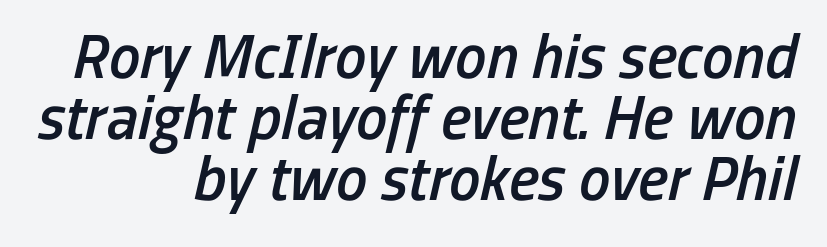
This sample trades vertical openness for compactness between lines. A typesetter would call this proportional, since set widths differ per character. Anything drawn beneath the words? Only blank space. You can tell it's italic because the verticals aren't actually vertical. Compared with a flush-left layout, this one pins lines to the opposite, right side.
